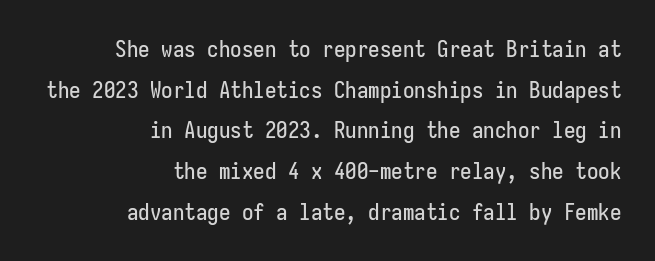
The image shows 23 px text type, upright; set right-aligned, line spacing 1.77x, normal letter spacing, not underlined.
